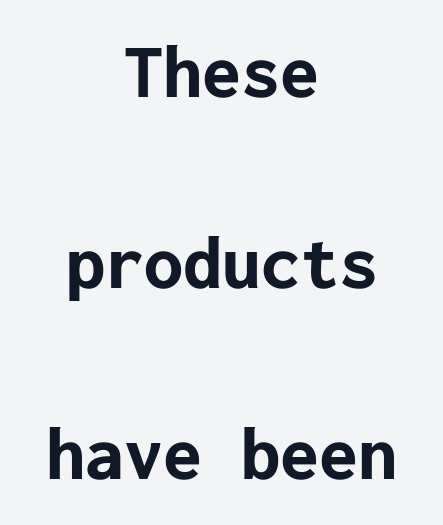
This sample is center-justified, so both line endings float freely. Ascenders rise straight up at ninety degrees. The tracking reads as untouched default to a designer's eye. Grotesque or geometric, the face here clearly has no serifs. Does the weight exceed regular? Yes, all the way to bold. Rule under the text: the space is simply empty.
